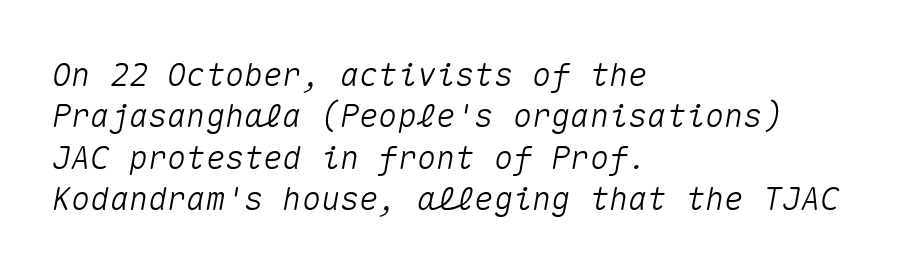
{"italic": "yes", "lean": "right", "slant_degrees": 10, "width": "normal", "stroke_contrast": "medium", "x_height": "medium", "monospaced": "yes", "underline": "no", "align": "left", "line_spacing": "normal", "line_spacing_ratio": 1.29, "letter_spacing": "normal", "letter_spacing_em": 0.0, "glyph_px": 32}
